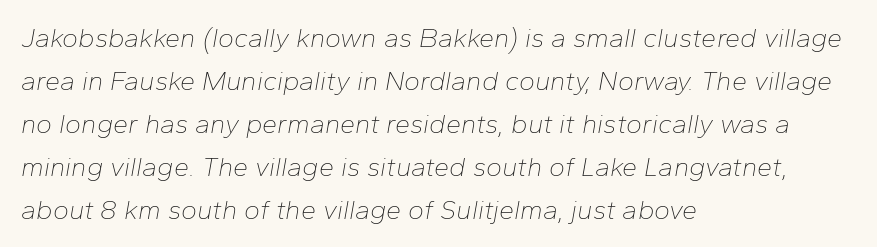
The image shows 27 px text type, italic (leaning right); set left-aligned, normal line spacing (1.59x), normal letter spacing, not underlined.
